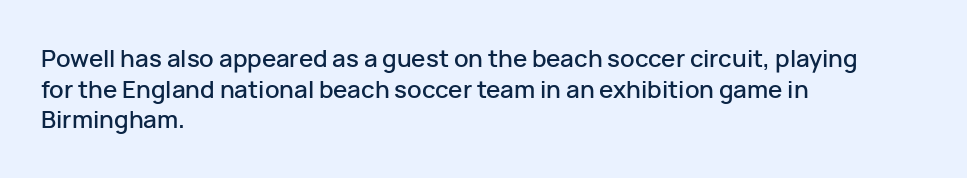
These lines stack with their left ends in a neat column. This sample uses plain, unmodified letter spacing. Rows of type keep a routine distance in the vertical direction. The glyphs are unaccompanied by any horizontal stroke below them. Vertical strokes here are truly vertical.
